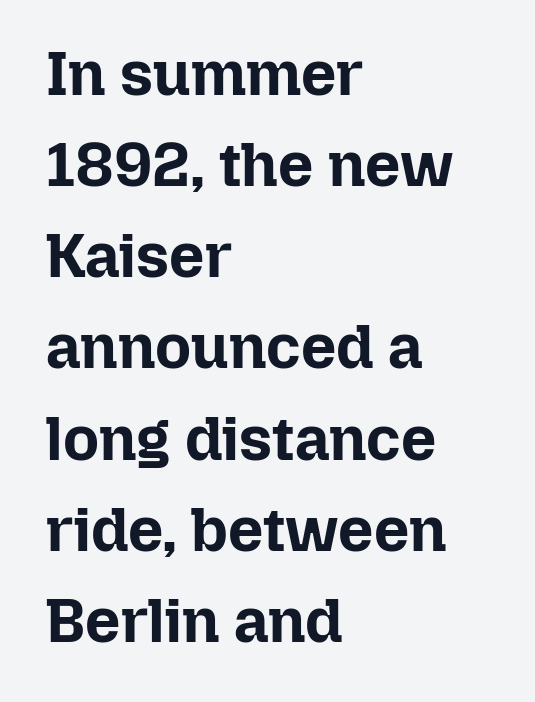
The lines sit at an ordinary, default distance from one another. The rendering uses natural spacing where letterforms have individual widths. The specimen reads as upright at a glance. Typographic density is high because the face is bold.
